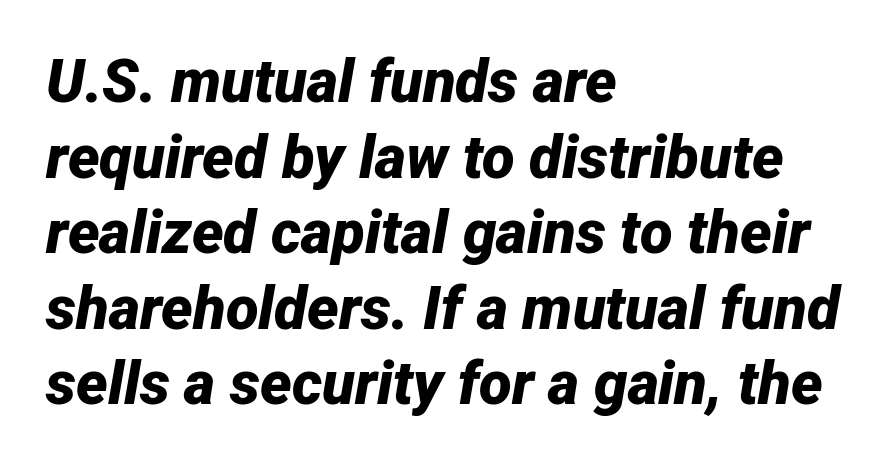
{"italic": "yes", "lean": "right", "slant_degrees": 12, "bold": "yes", "weight": "bold", "width": "normal", "stroke_contrast": "low", "x_height": "medium", "monospaced": "no", "underline": "no", "align": "left", "line_spacing": "normal", "line_spacing_ratio": 1.26, "letter_spacing": "normal", "letter_spacing_em": 0.0, "glyph_px": 60}
